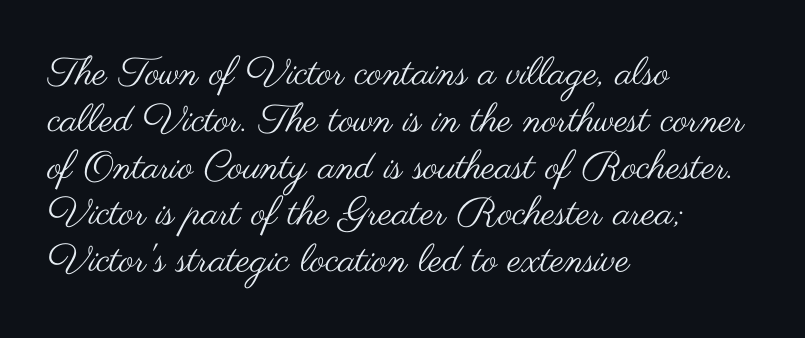
{"serif": "no", "bold": "no", "weight": "regular", "width": "wide", "stroke_contrast": "medium", "x_height": "small", "monospaced": "no", "underline": "no", "align": "left", "line_spacing_ratio": 1.2, "letter_spacing": "normal", "letter_spacing_em": 0.0, "glyph_px": 39}
